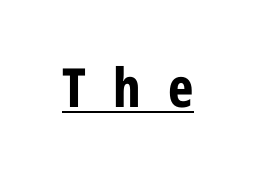
{"serif": "no", "italic": "no", "bold": "yes", "weight": "bold", "width": "condensed", "stroke_contrast": "low", "x_height": "medium", "monospaced": "no", "underline": "yes", "letter_spacing": "wide", "letter_spacing_em": 0.5, "glyph_px": 54}
